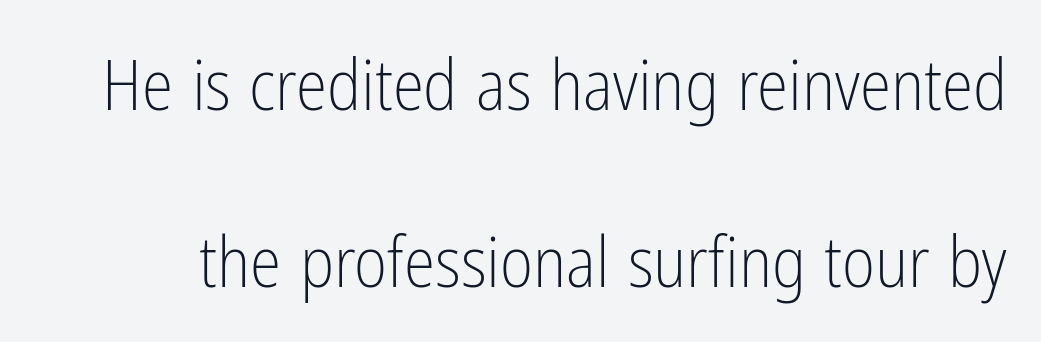
The image shows 71 px light, condensed sans-serif type, upright; set loose line spacing (2.49x), normal letter spacing, not underlined; low stroke contrast and a medium x-height.
